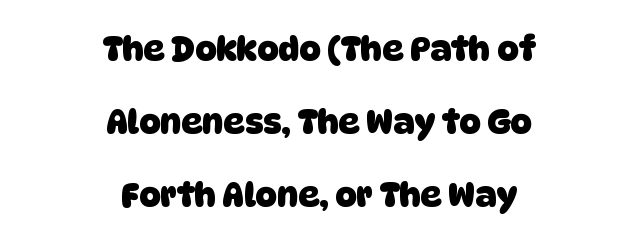
{"serif": "no", "bold": "yes", "weight": "heavy", "width": "normal", "stroke_contrast": "low", "x_height": "large", "monospaced": "no", "underline": "no", "align": "center", "line_spacing": "loose", "line_spacing_ratio": 2.21, "letter_spacing": "normal", "letter_spacing_em": 0.0, "glyph_px": 33}
